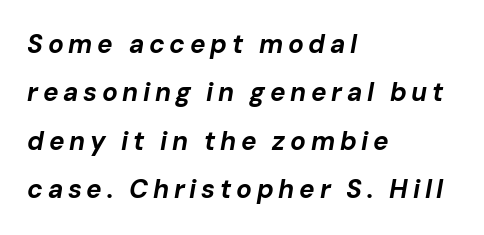
Q: Is the text bold? A: Yes.
Q: Is the text italic (slanted)? A: Yes, it leans right by about 10 degrees.
Q: Is the text underlined? A: No.
Q: How is the paragraph aligned? A: Left-aligned.
